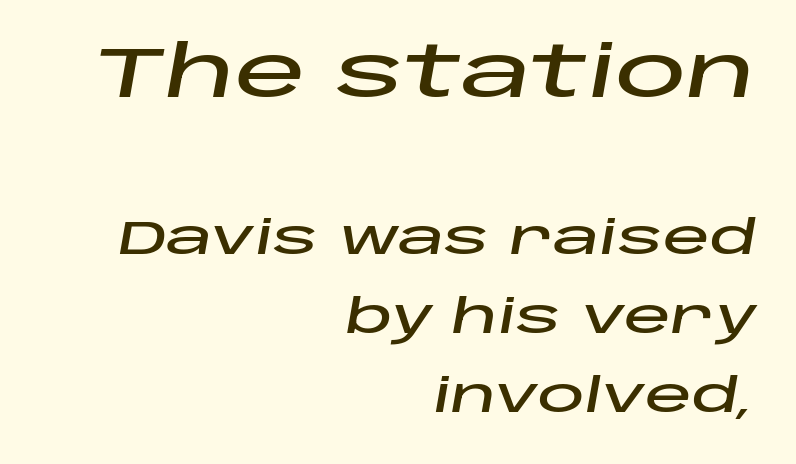
Proportional: the letters do not fall into vertical columns. Emphasis-style slanted type is in use. The passage is arranged like a letterhead date or caption credit — flush right. Interline gaps are of average width in this sample.
